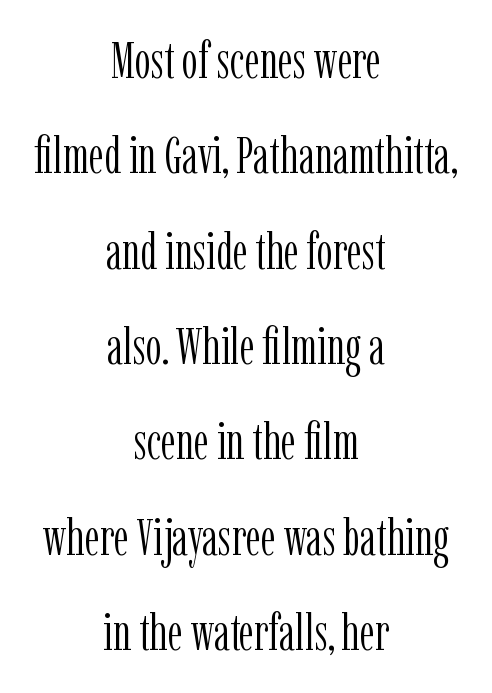
Note the varied advance widths — an 'i' is clearly narrower than an 'm'. In terms of letterspacing, this is plain default setting. Every stem runs plumb, perpendicular to the baseline. Weight class: somewhere from thin through regular. The rendering shows small feet on the letterforms — a serif design. The passage is arranged like a title page — every line centered.
